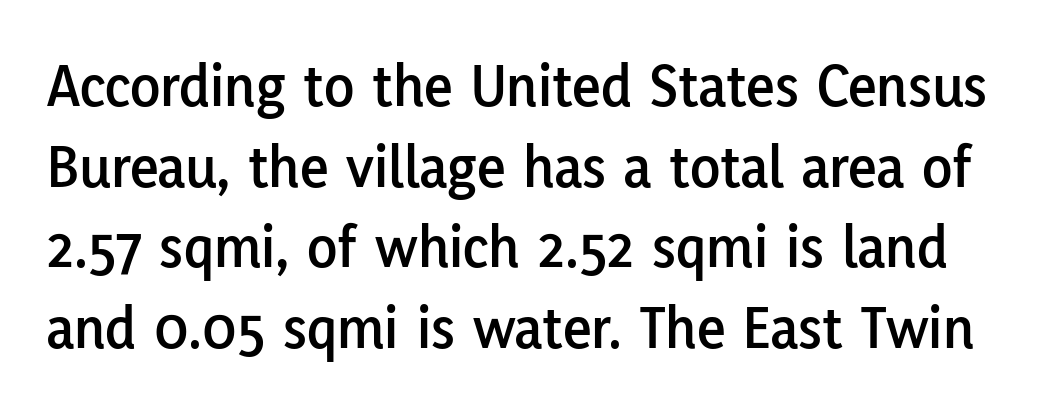
The image shows 62 px sans-serif type, upright; set normal line spacing (1.3x), normal letter spacing, not underlined; low stroke contrast and a medium x-height.
